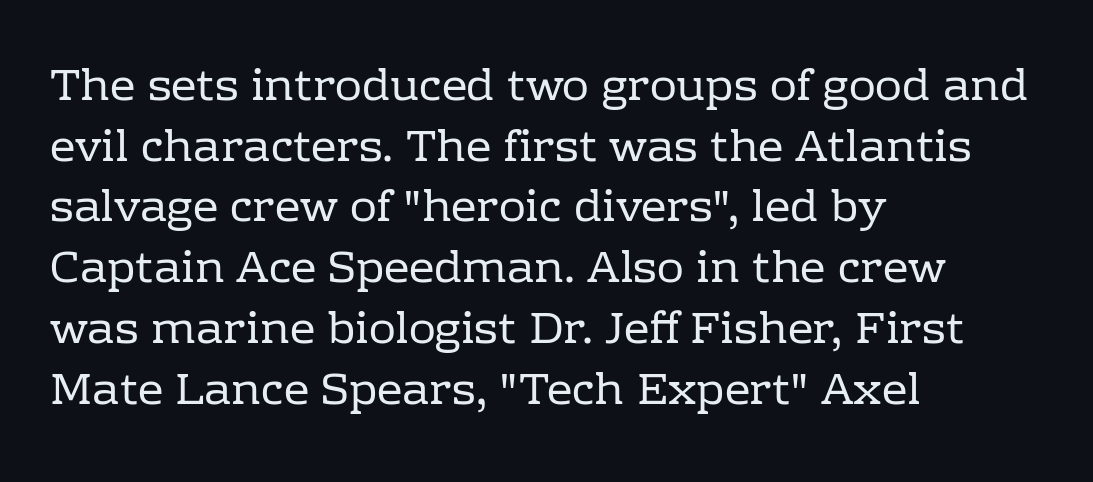
Q: Is the text bold? A: No.
Q: Is the text italic (slanted)? A: No, it is upright.
Q: Is the typeface a serif or a sans-serif typeface? A: Serif.
Q: Is the text underlined? A: No.
Q: How is the paragraph aligned? A: Left-aligned.
Q: Is the spacing between letters normal or unusually wide? A: Normal.
Q: Is the spacing between lines tight, normal or loose? A: Normal.
Q: Width (condensed, normal, or wide)? A: Normal.
Q: Stroke contrast? A: Low.
Q: x-height? A: Medium.
Q: Monospaced? A: No.
